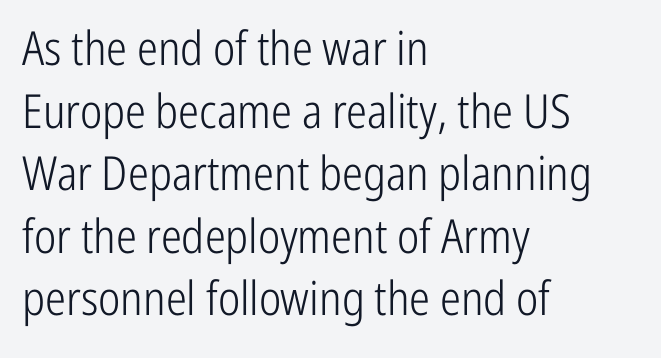
{"serif": "no", "italic": "no", "bold": "no", "weight": "light", "width": "condensed", "stroke_contrast": "low", "x_height": "medium", "monospaced": "no", "underline": "no", "align": "left", "line_spacing": "normal", "line_spacing_ratio": 1.33, "letter_spacing": "normal", "letter_spacing_em": 0.0, "glyph_px": 47}
